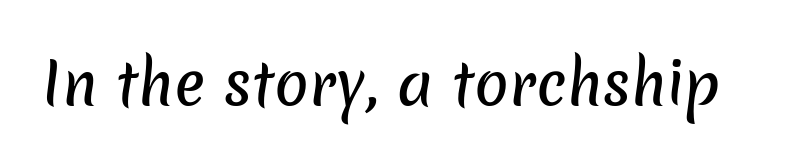
Q: Is the typeface a serif or a sans-serif typeface? A: Sans-serif.
Q: Is the text underlined? A: No.
Q: Is the spacing between letters normal or unusually wide? A: Normal.
Q: Width (condensed, normal, or wide)? A: Normal.
Q: Stroke contrast? A: Low.
Q: x-height? A: Medium.
Q: Monospaced? A: No.
